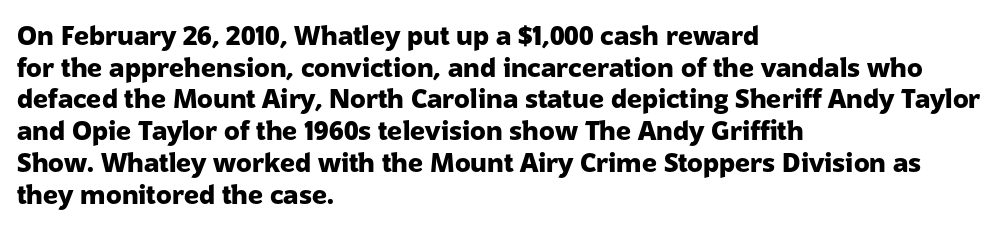
The image shows 26 px bold type, upright; set left-aligned, line spacing 1.22x, normal letter spacing, not underlined.
